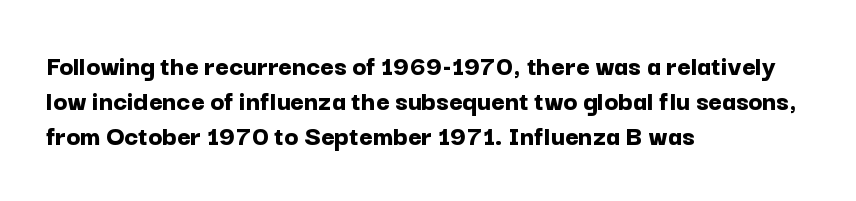
The image shows 29 px bold sans-serif type, upright; set left-aligned, line spacing 1.21x, normal letter spacing, not underlined; low stroke contrast and a medium x-height.
